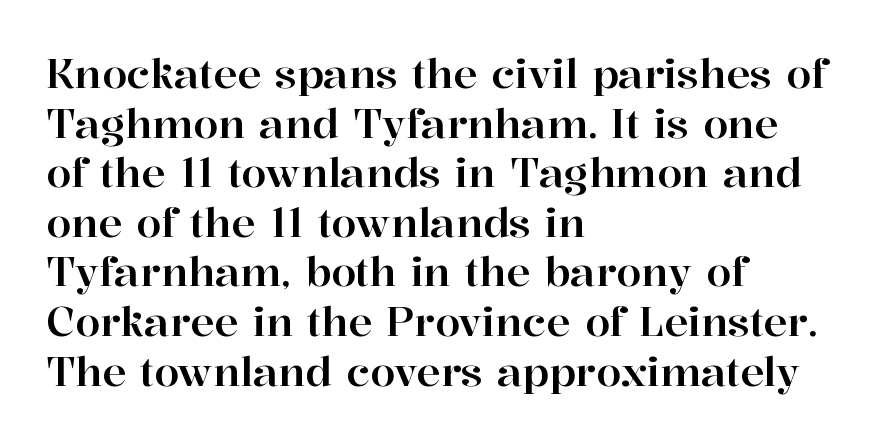
The image shows 40 px serif type, upright; set left-aligned, line spacing 1.24x, normal letter spacing, not underlined; high stroke contrast and a medium x-height.
